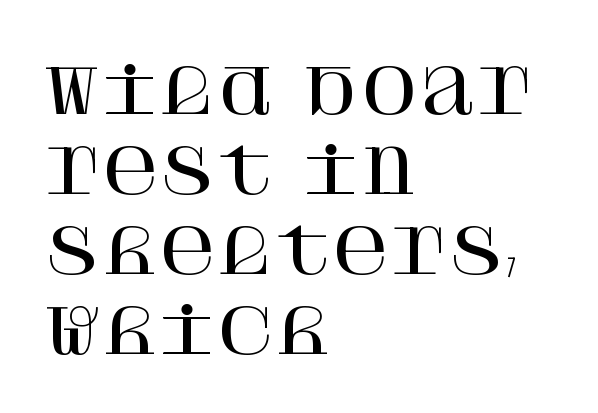
Q: Is the text italic (slanted)? A: No, it is upright.
Q: Is the typeface a serif or a sans-serif typeface? A: Serif.
Q: Is the text underlined? A: No.
Q: How is the paragraph aligned? A: Left-aligned.
Q: Is the spacing between letters normal or unusually wide? A: Normal.
Q: Is the spacing between lines tight, normal or loose? A: Normal.
Q: Width (condensed, normal, or wide)? A: Normal.
Q: Stroke contrast? A: High.
Q: x-height? A: Large.
